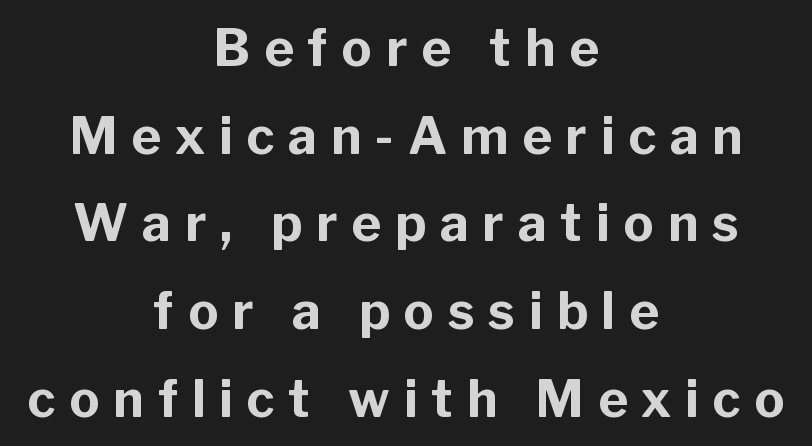
Q: Is the text bold? A: Yes.
Q: Is the text italic (slanted)? A: No, it is upright.
Q: Is the typeface a serif or a sans-serif typeface? A: Sans-serif.
Q: Is the text underlined? A: No.
Q: How is the paragraph aligned? A: Centered.
Q: Is the spacing between letters normal or unusually wide? A: Unusually wide.
Q: Width (condensed, normal, or wide)? A: Normal.
Q: Stroke contrast? A: Low.
Q: x-height? A: Medium.
Q: Monospaced? A: No.
